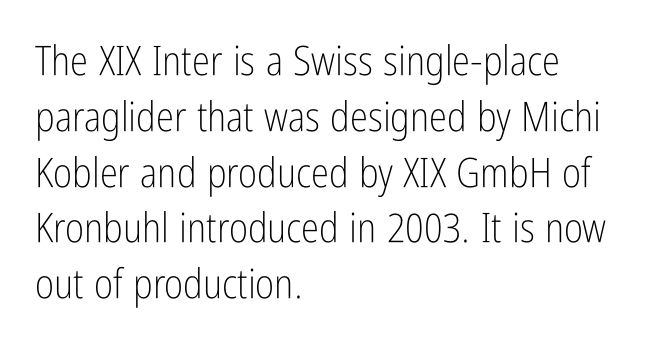
{"serif": "no", "italic": "no", "bold": "no", "weight": "light", "width": "condensed", "stroke_contrast": "low", "x_height": "medium", "monospaced": "no", "underline": "no", "align": "left", "line_spacing": "normal", "line_spacing_ratio": 1.36, "letter_spacing": "normal", "letter_spacing_em": 0.0, "glyph_px": 41}
